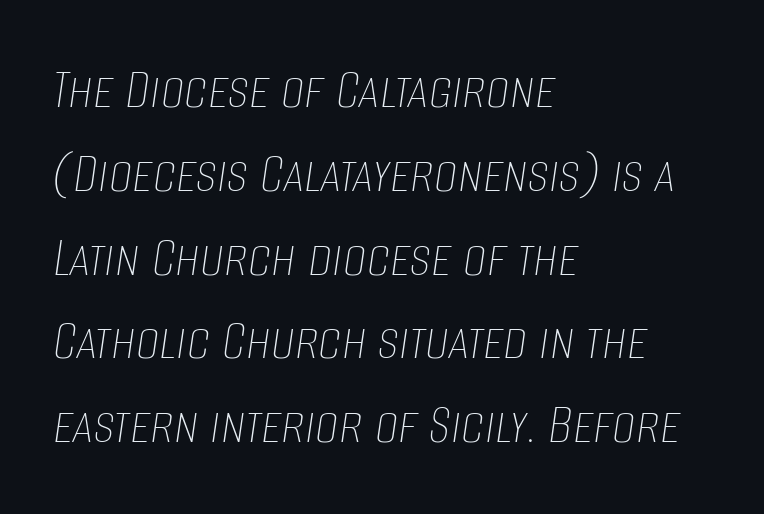
Q: Is the text bold? A: No.
Q: Is the text italic (slanted)? A: Yes, it leans right by about 8 degrees.
Q: Is the text underlined? A: No.
Q: How is the paragraph aligned? A: Left-aligned.
Q: Is the spacing between letters normal or unusually wide? A: Normal.
Q: Is the spacing between lines tight, normal or loose? A: Normal.
Q: Width (condensed, normal, or wide)? A: Condensed.
Q: Stroke contrast? A: Low.
Q: x-height? A: Large.
Q: Monospaced? A: No.
